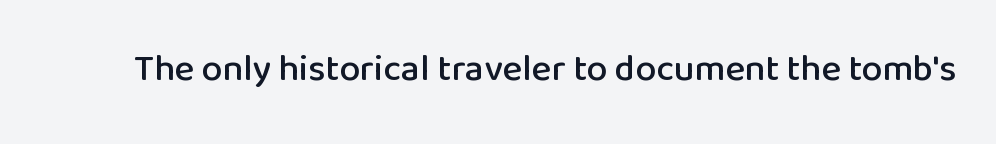
{"serif": "no", "italic": "no", "width": "normal", "stroke_contrast": "low", "x_height": "medium", "monospaced": "no", "underline": "no", "letter_spacing": "normal", "letter_spacing_em": 0.0, "glyph_px": 37}
